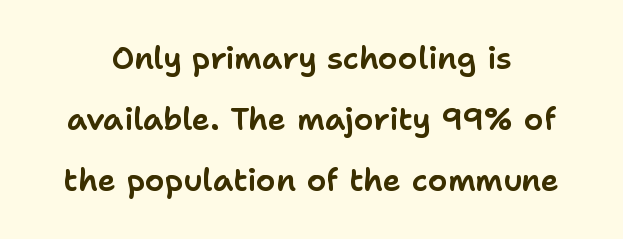
{"serif": "no", "italic": "no", "width": "normal", "stroke_contrast": "low", "x_height": "medium", "monospaced": "no", "underline": "no", "line_spacing": "loose", "line_spacing_ratio": 1.97, "letter_spacing": "normal", "letter_spacing_em": 0.0, "glyph_px": 31}
